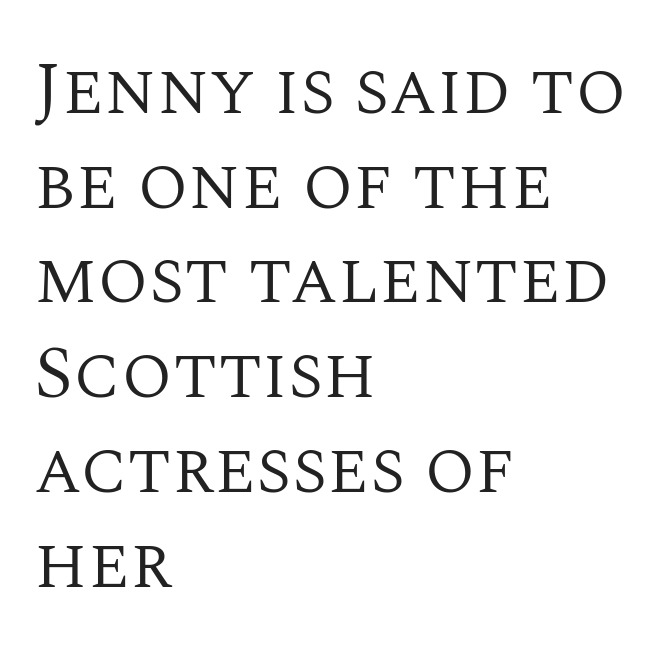
{"serif": "yes", "italic": "no", "bold": "no", "weight": "regular", "width": "normal", "stroke_contrast": "medium", "x_height": "large", "monospaced": "no", "underline": "no", "align": "left", "line_spacing": "normal", "line_spacing_ratio": 1.28, "letter_spacing": "normal", "letter_spacing_em": 0.0, "glyph_px": 74}
